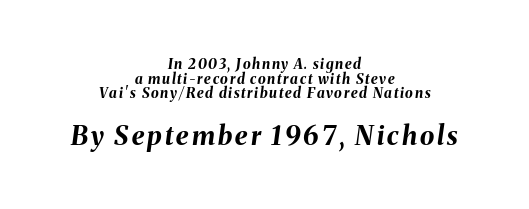
{"italic": "yes", "lean": "right", "slant_degrees": 8, "bold": "yes", "underline": "no", "align": "center", "line_spacing": "tight", "line_spacing_ratio": 1.04, "larger_block": "second", "size_ratio": 1.86, "glyph_px": 26}
